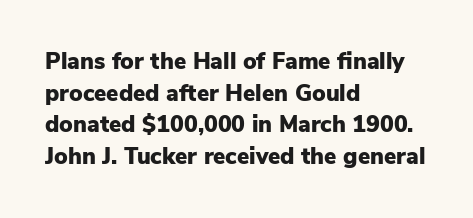
Q: Is the text bold? A: Yes.
Q: Is the text italic (slanted)? A: No, it is upright.
Q: Is the text underlined? A: No.
Q: How is the paragraph aligned? A: Left-aligned.
Q: Is the spacing between letters normal or unusually wide? A: Normal.
Q: Is the spacing between lines tight, normal or loose? A: Normal.
